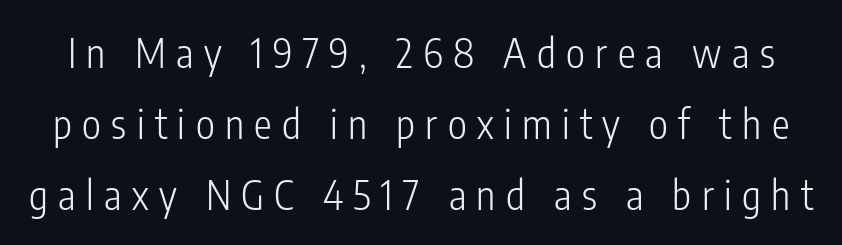
The image shows 40 px light, condensed sans-serif type, upright; set line spacing 1.77x, unusually wide letter spacing (+0.26 em), not underlined; low stroke contrast and a medium x-height.
